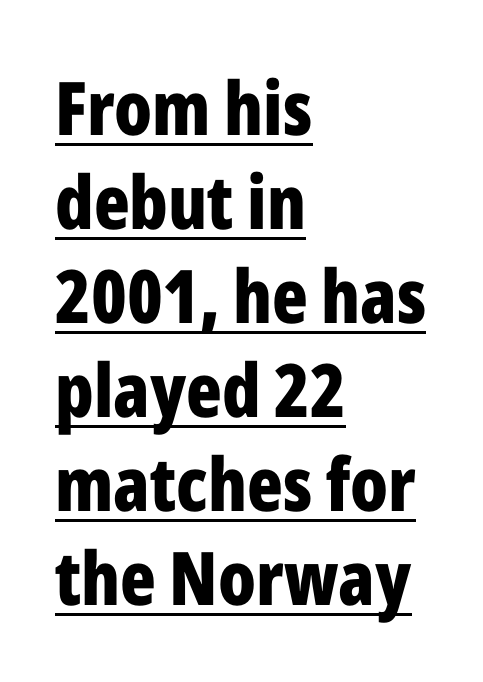
Check where the strokes stop: nothing finishes them off — pure sans. Check the space under the baseline: a stroke is drawn there. In terms of posture, this sample is upright. These lines carry a lot of weight — the face is fully bold. The block of text has a typical density, with ordinary space between rows. If you drew a ruler down the left edge, every line would touch it.
